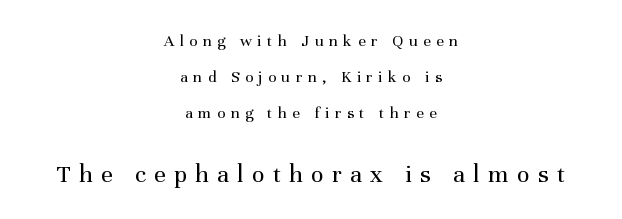
{"italic": "no", "bold": "no", "underline": "no", "align": "center", "line_spacing": "loose", "line_spacing_ratio": 2.12, "letter_spacing": "wide", "letter_spacing_em": 0.32, "larger_block": "second", "size_ratio": 1.53, "glyph_px": 26}
